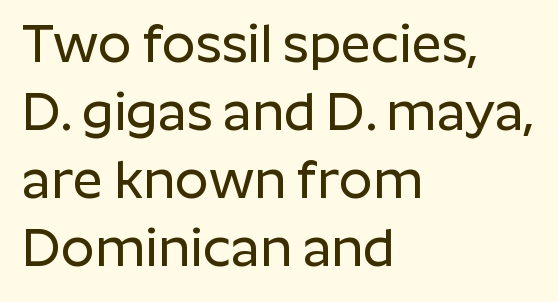
Q: Is the text italic (slanted)? A: No, it is upright.
Q: Is the typeface a serif or a sans-serif typeface? A: Sans-serif.
Q: Is the text underlined? A: No.
Q: How is the paragraph aligned? A: Left-aligned.
Q: Is the spacing between letters normal or unusually wide? A: Normal.
Q: Is the spacing between lines tight, normal or loose? A: Normal.
Q: Width (condensed, normal, or wide)? A: Normal.
Q: Stroke contrast? A: Low.
Q: x-height? A: Medium.
Q: Monospaced? A: No.
